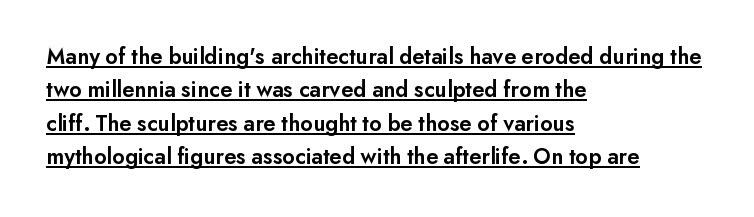
Underlined type. The strokes are fattened partway — semibold, not bold. Students, observe: this is what conventionally led text looks like. This rendering leaves character spacing at its baseline value. When letters stand straight like this, we call the style roman or upright. The lines are quadded left.
